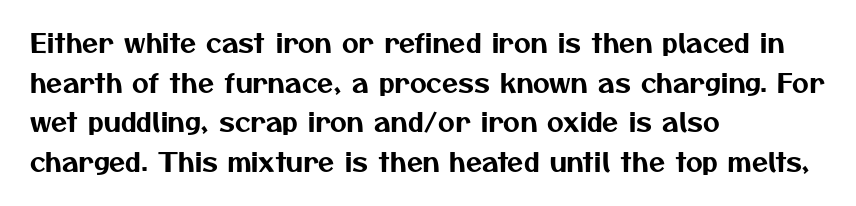
Q: Is the text underlined? A: No.
Q: How is the paragraph aligned? A: Left-aligned.
Q: Is the spacing between letters normal or unusually wide? A: Normal.
Q: Is the spacing between lines tight, normal or loose? A: Normal.
